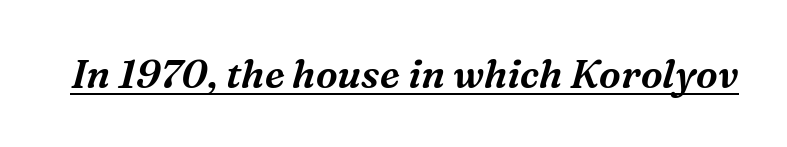
The image shows 39 px serif type, italic (leaning right); set normal letter spacing, underlined; medium stroke contrast and a medium x-height.
